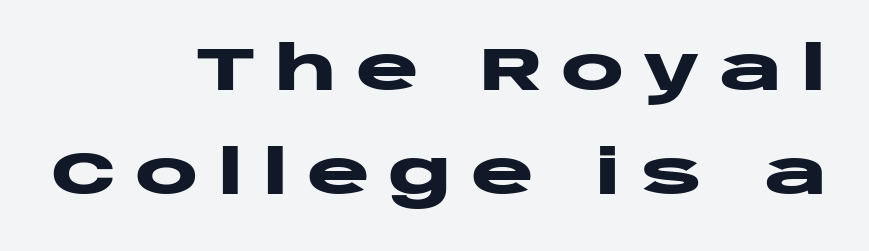
Q: Is the text bold? A: Yes.
Q: Is the text italic (slanted)? A: No, it is upright.
Q: Is the typeface a serif or a sans-serif typeface? A: Sans-serif.
Q: Is the text underlined? A: No.
Q: How is the paragraph aligned? A: Right-aligned.
Q: Is the spacing between letters normal or unusually wide? A: Unusually wide.
Q: Width (condensed, normal, or wide)? A: Wide.
Q: Stroke contrast? A: Low.
Q: x-height? A: Large.
Q: Monospaced? A: No.
